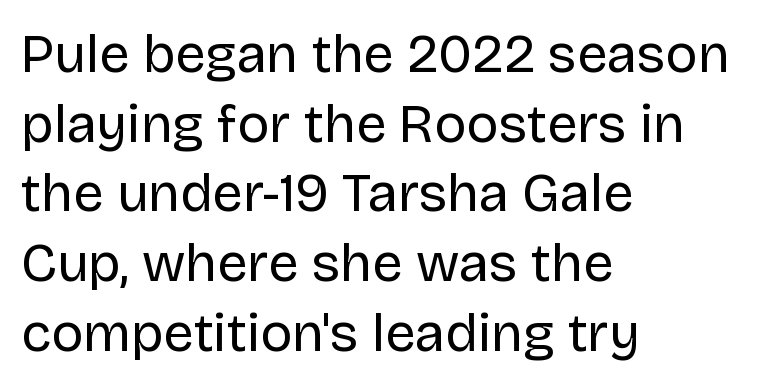
Q: Is the text bold? A: No.
Q: Is the text italic (slanted)? A: No, it is upright.
Q: Is the typeface a serif or a sans-serif typeface? A: Sans-serif.
Q: Is the text underlined? A: No.
Q: How is the paragraph aligned? A: Left-aligned.
Q: Is the spacing between letters normal or unusually wide? A: Normal.
Q: Is the spacing between lines tight, normal or loose? A: Normal.
Q: Width (condensed, normal, or wide)? A: Normal.
Q: Stroke contrast? A: Low.
Q: x-height? A: Large.
Q: Monospaced? A: No.
